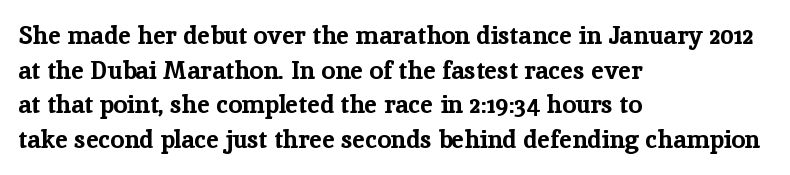
The image shows 25 px bold type, upright; set left-aligned, normal line spacing (1.39x), normal letter spacing, not underlined.
